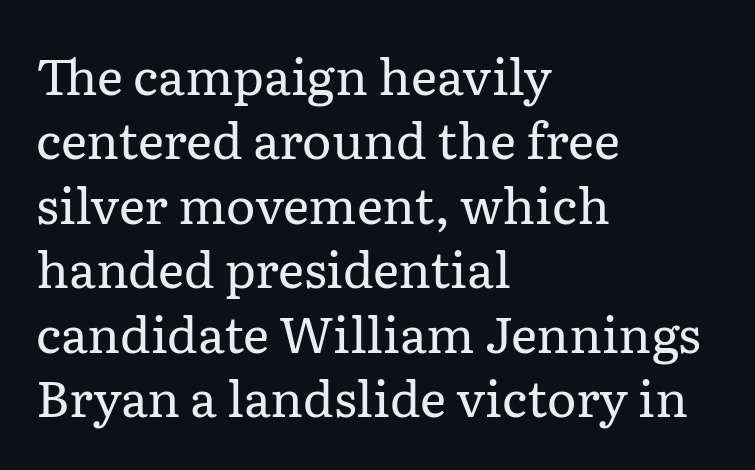
Posture: upright roman. Students, note that the glyphs here touch the page at normal intervals. The paragraph shown leans on its left margin. The baseline area is clear. These lines are rendered in a variable-pitch font. Stems and bowls with no extra thickness — not bold.
